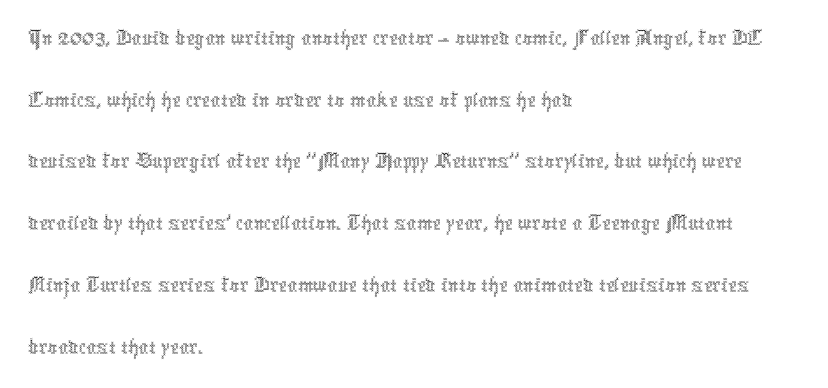
{"italic": "no", "bold": "no", "weight": "thin", "width": "condensed", "x_height": "medium", "monospaced": "no", "underline": "no", "align": "left", "line_spacing": "normal", "line_spacing_ratio": 1.26, "letter_spacing": "normal", "letter_spacing_em": 0.0, "glyph_px": 49}
